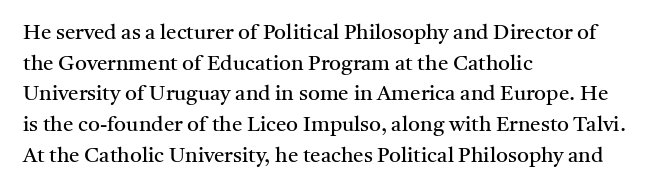
{"italic": "no", "bold": "no", "underline": "no", "align": "left", "line_spacing": "normal", "line_spacing_ratio": 1.46, "letter_spacing": "normal", "letter_spacing_em": 0.0, "glyph_px": 21}
